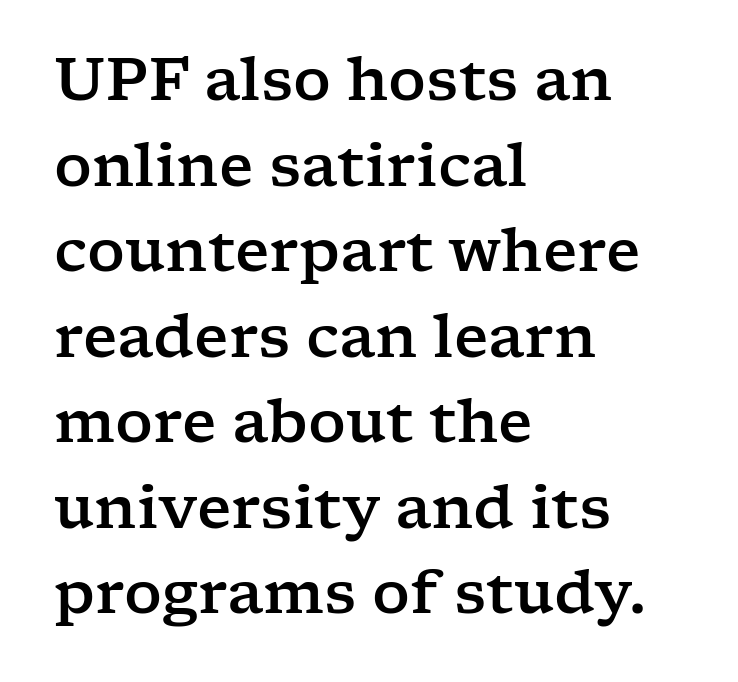
Q: Is the text italic (slanted)? A: No, it is upright.
Q: Is the typeface a serif or a sans-serif typeface? A: Serif.
Q: Is the text underlined? A: No.
Q: How is the paragraph aligned? A: Left-aligned.
Q: Is the spacing between letters normal or unusually wide? A: Normal.
Q: Is the spacing between lines tight, normal or loose? A: Normal.
Q: Width (condensed, normal, or wide)? A: Wide.
Q: Stroke contrast? A: Low.
Q: x-height? A: Medium.
Q: Monospaced? A: No.
